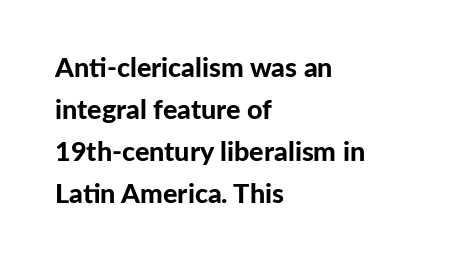
Q: Is the text bold? A: Yes.
Q: Is the text italic (slanted)? A: No, it is upright.
Q: Is the text underlined? A: No.
Q: How is the paragraph aligned? A: Left-aligned.
Q: Is the spacing between letters normal or unusually wide? A: Normal.
Q: Is the spacing between lines tight, normal or loose? A: Normal.
